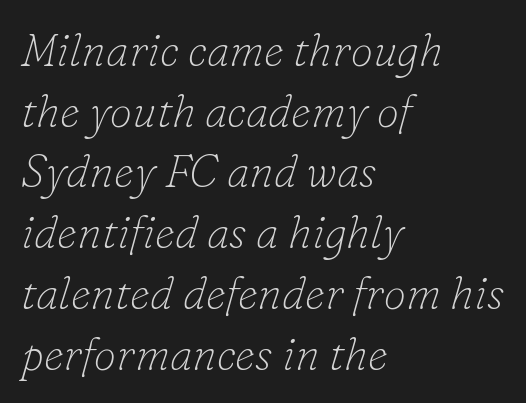
{"serif": "yes", "italic": "yes", "lean": "right", "slant_degrees": 16, "bold": "no", "weight": "thin", "width": "normal", "stroke_contrast": "low", "x_height": "small", "monospaced": "no", "underline": "no", "align": "left", "line_spacing": "normal", "line_spacing_ratio": 1.35, "letter_spacing": "normal", "letter_spacing_em": 0.0, "glyph_px": 45}
